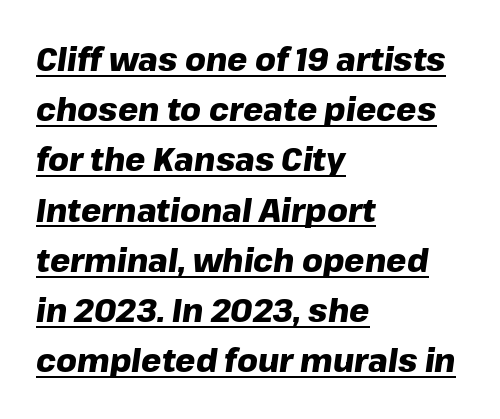
The image shows 32 px heavy type, italic (leaning right); set left-aligned, normal line spacing (1.57x), normal letter spacing, underlined; low stroke contrast and a medium x-height.
